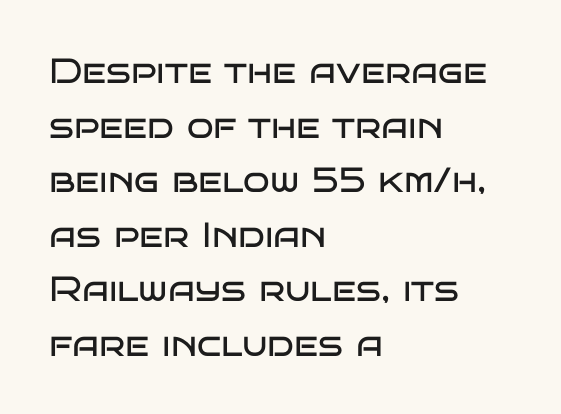
The image shows 35 px regular-weight, wide sans-serif type, upright; set left-aligned, normal line spacing (1.56x), normal letter spacing, not underlined; low stroke contrast and a large x-height.
